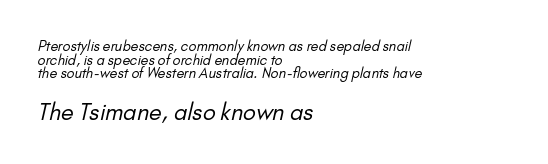
The image shows 23 px text type; set left-aligned, tight line spacing (0.98x), normal letter spacing, not underlined; the second (bottom) block is 1.64x larger.
